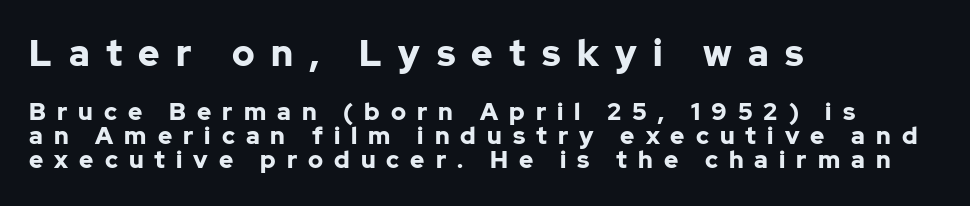
{"serif": "no", "italic": "no", "bold": "yes", "weight": "bold", "width": "normal", "stroke_contrast": "low", "x_height": "medium", "monospaced": "no", "underline": "no", "align": "left", "line_spacing": "tight", "line_spacing_ratio": 1.02, "letter_spacing": "wide", "letter_spacing_em": 0.46, "larger_block": "first", "size_ratio": 1.5, "glyph_px": 36}
